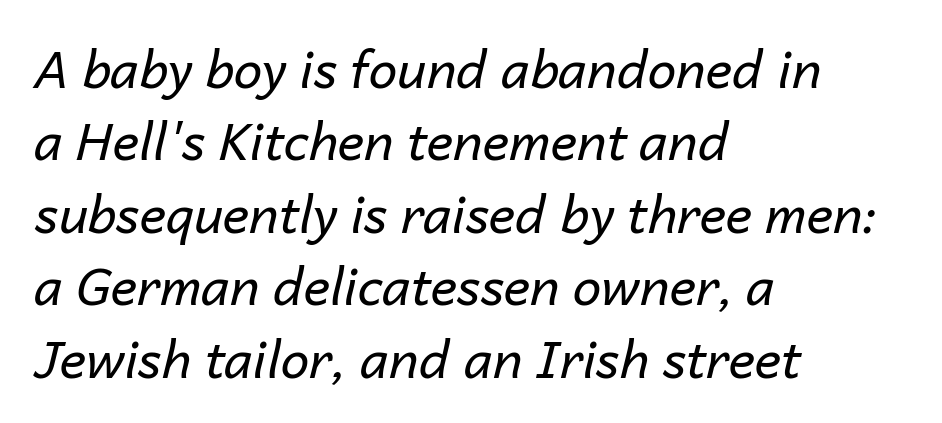
{"italic": "yes", "lean": "right", "slant_degrees": 14, "bold": "no", "weight": "regular", "width": "normal", "stroke_contrast": "low", "x_height": "medium", "monospaced": "no", "underline": "no", "align": "left", "line_spacing": "normal", "line_spacing_ratio": 1.42, "letter_spacing": "normal", "letter_spacing_em": 0.0, "glyph_px": 51}
